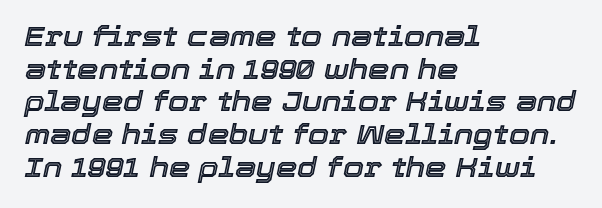
{"italic": "yes", "lean": "right", "slant_degrees": 12, "underline": "no", "align": "left", "line_spacing_ratio": 1.21, "letter_spacing": "normal", "letter_spacing_em": 0.0, "glyph_px": 27}
